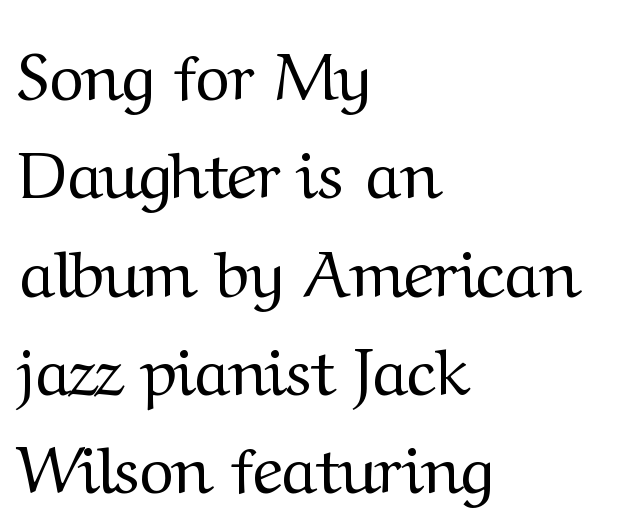
The image shows 66 px regular-weight serif type, upright; set left-aligned, normal line spacing (1.49x), normal letter spacing, not underlined; medium stroke contrast and a medium x-height.
